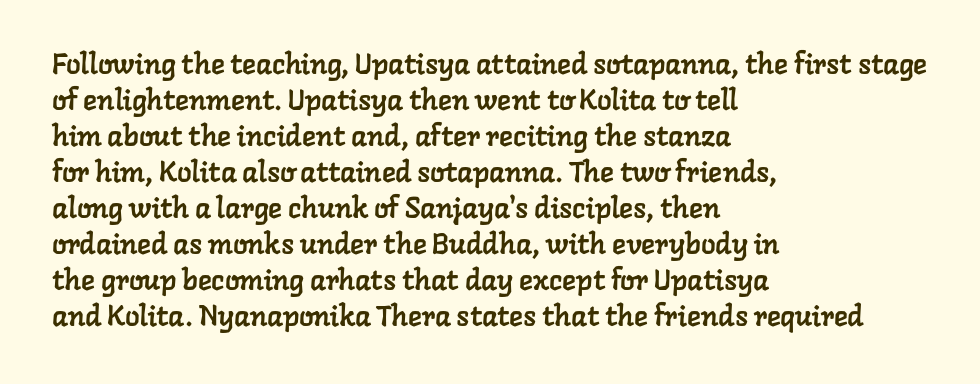
Are there feet on the stems? There are — it's a serif. How are the letters spaced? Ordinarily, with no added tracking. A typesetter would call this proportional, since set widths differ per character. The zone under the glyphs is completely vacant.
